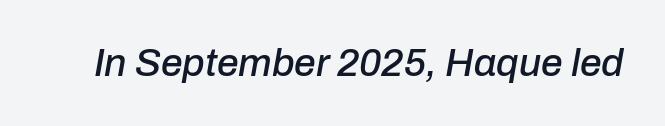
{"italic": "yes", "lean": "right", "slant_degrees": 10, "width": "normal", "stroke_contrast": "low", "x_height": "medium", "monospaced": "no", "underline": "no", "letter_spacing": "normal", "letter_spacing_em": 0.0, "glyph_px": 39}
